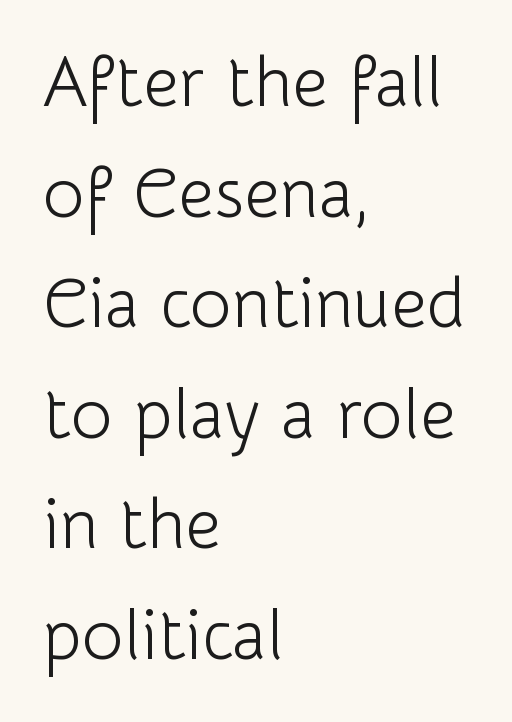
The image shows 70 px light sans-serif type, upright; set left-aligned, normal line spacing (1.58x), normal letter spacing, not underlined; low stroke contrast and a medium x-height.
